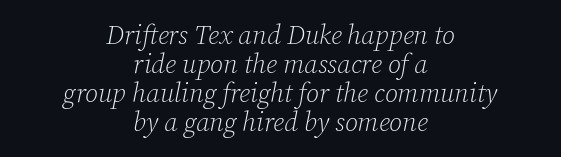
The paragraph has two soft edges and a firm central axis. The font sits on the lighter half of the weight spectrum, regular included. The designer dialed line spacing down below the default. These lines were composed using italics. This sample uses plain, unmodified letter spacing.
